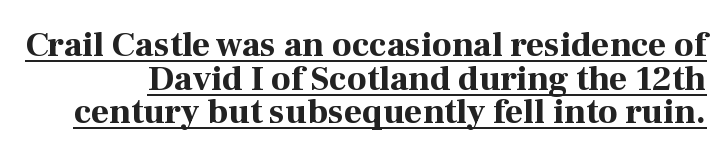
This is serif lettering, the kind often seen in printed books. Think of a printed novel: that variable character pitch is what you see here. The passage shown stacks its lines with hardly any gap. Posture: vertical.
